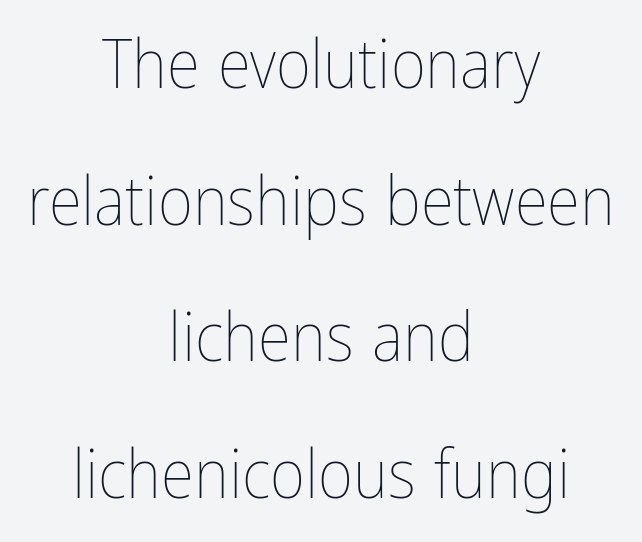
The letters advance in unequal steps, a hallmark of proportional type. Vertically, the passage feels expansive, rows floating well apart. No extra tracking has been applied to these lines. This sample is center-justified, so both line endings float freely. The words here are not underlined. Vertical stems look standard width or narrower in stroke.
